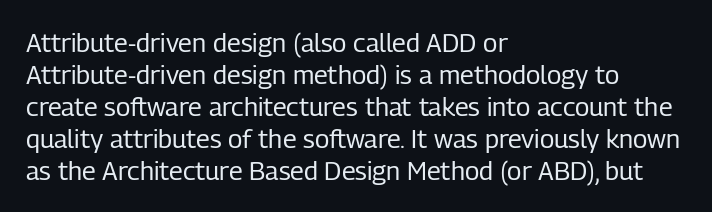
The passage shown is not underscored anywhere. Words appear dense and cohesive because spacing is normal. Alignment: flush left. Unlike italic type, these characters show no tilt at all.
